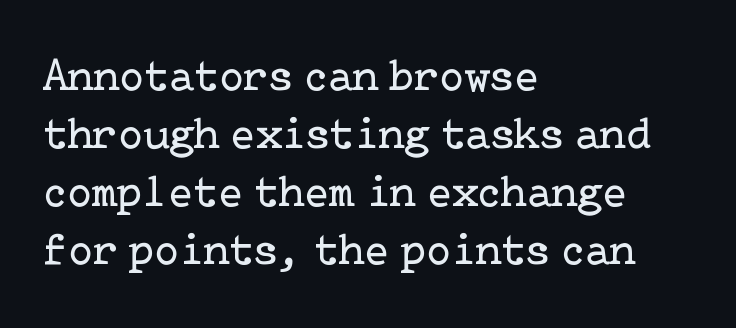
The image shows 45 px regular-weight serif type, upright; set left-aligned, normal line spacing (1.29x), normal letter spacing, not underlined; low stroke contrast and a medium x-height.
